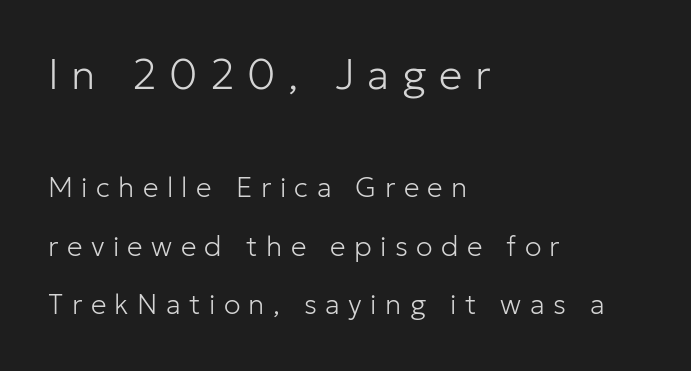
The letterforms stand isolated, each surrounded by extra space. A great deal of white space separates one row of letters from the next. It's the straight-up-and-down kind of type. Here the designer chose a conventional face with non-uniform glyph widths.
